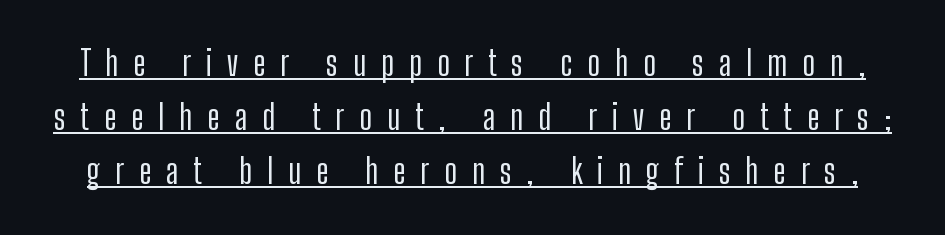
Q: Is the text italic (slanted)? A: No, it is upright.
Q: Is the typeface a serif or a sans-serif typeface? A: Sans-serif.
Q: Is the text underlined? A: Yes.
Q: Is the spacing between letters normal or unusually wide? A: Unusually wide.
Q: Is the spacing between lines tight, normal or loose? A: Normal.
Q: Width (condensed, normal, or wide)? A: Condensed.
Q: Stroke contrast? A: Low.
Q: x-height? A: Medium.
Q: Monospaced? A: No.
